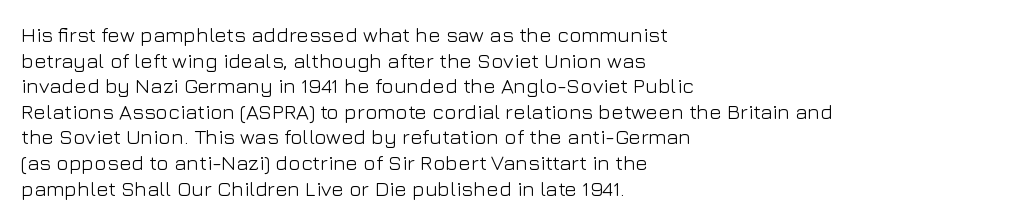
Does extra space separate the letters? No, they use regular spacing. The passage is arranged the way most books set body copy — flush left. The area under the type is left untouched. The face looks like a standard text weight, possibly lighter. Notice how the stems are strictly vertical — no italics here.
